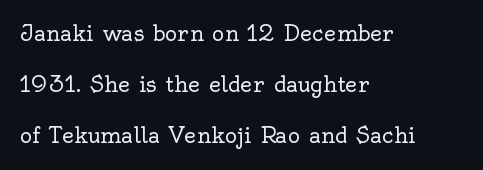
The image shows 21 px text type, upright; set left-aligned, loose line spacing (2.43x), normal letter spacing, not underlined.
